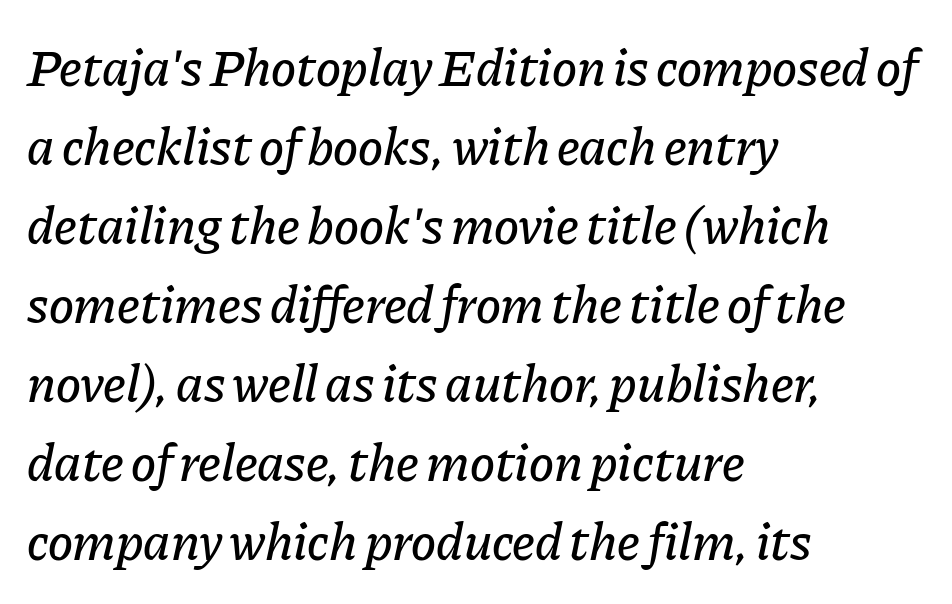
The image shows 53 px text type, italic (leaning right); set left-aligned, normal line spacing (1.49x), normal letter spacing, not underlined; low stroke contrast and a medium x-height.
